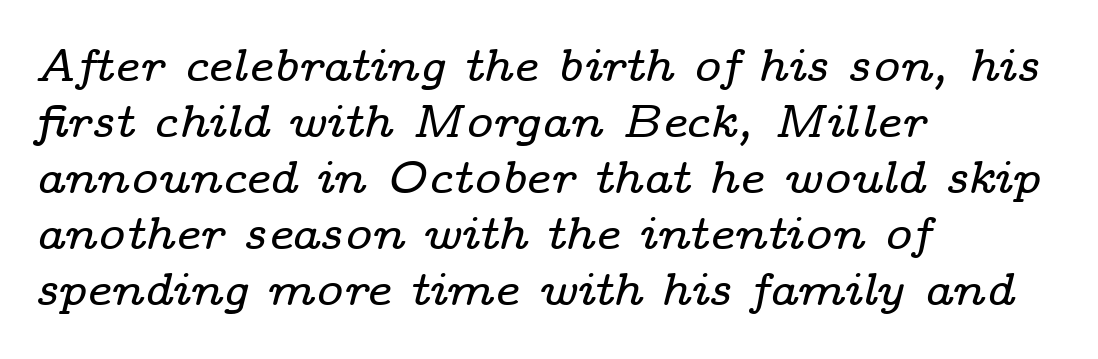
The face used here is seriffed, in the tradition of book romans. The rendering applies a slant to the glyphs. Character widths vary here, with narrow letters taking less room than wide ones. The tracking reads as untouched default to a designer's eye. Nobody drew a line under any word here. The typesetter chose a ragged-right arrangement here.
